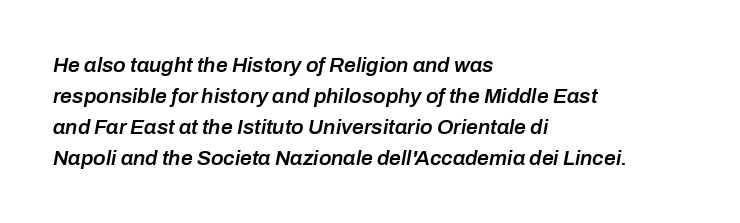
The image shows 21 px text type, italic (leaning right); set left-aligned, normal line spacing (1.47x), normal letter spacing, not underlined.
